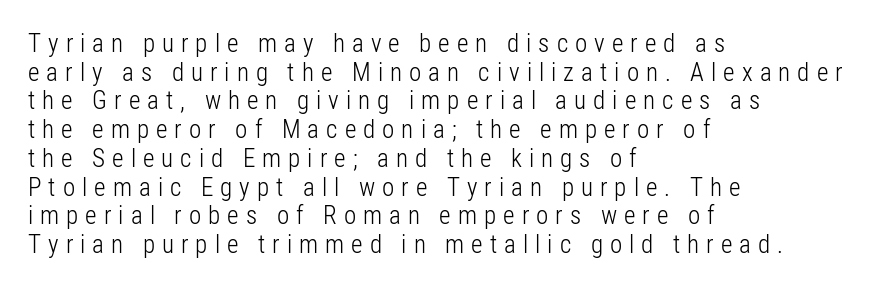
Beneath every word, the page is bare. Interline gaps are noticeably narrow in this sample. Unlike italic type, these characters show no tilt at all. The letters are spread apart with noticeably loose tracking.
